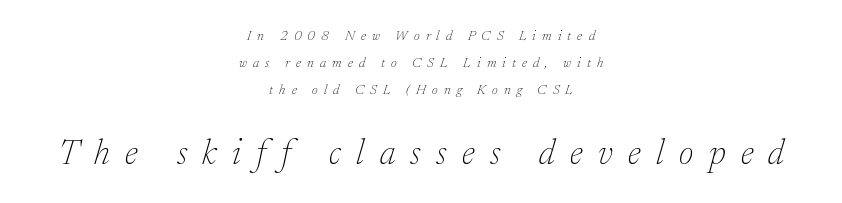
The axis of the letterforms is tilted away from vertical. The face used here is proportionally spaced, like ordinary book or web type. The type family on display is of the serif kind. Horizontal alignment here is central, giving a formal, balanced look.
